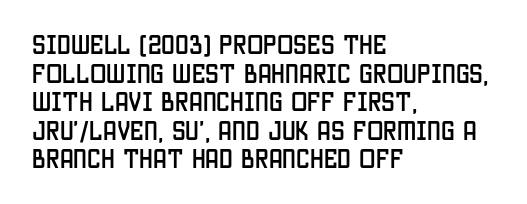
{"italic": "no", "underline": "no", "align": "left", "line_spacing": "normal", "line_spacing_ratio": 1.3, "letter_spacing": "normal", "letter_spacing_em": 0.0, "glyph_px": 22}
